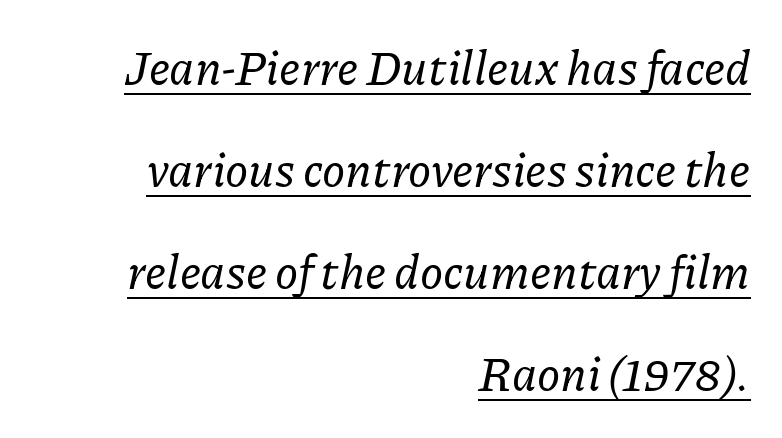
Q: Is the text italic (slanted)? A: Yes, it leans right by about 11 degrees.
Q: Is the typeface a serif or a sans-serif typeface? A: Serif.
Q: Is the text underlined? A: Yes.
Q: How is the paragraph aligned? A: Right-aligned.
Q: Is the spacing between letters normal or unusually wide? A: Normal.
Q: Is the spacing between lines tight, normal or loose? A: Loose.
Q: Width (condensed, normal, or wide)? A: Normal.
Q: Stroke contrast? A: Low.
Q: x-height? A: Medium.
Q: Monospaced? A: No.
